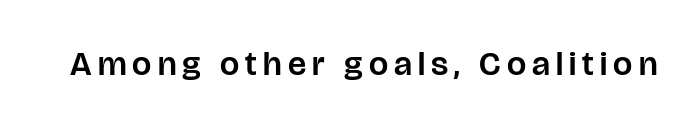
Each row of text sits above clean, open space. These lines are rendered in a variable-pitch font. This is the regular roman posture of the typeface. To sum up the face: it is a sans, with no serifs.
